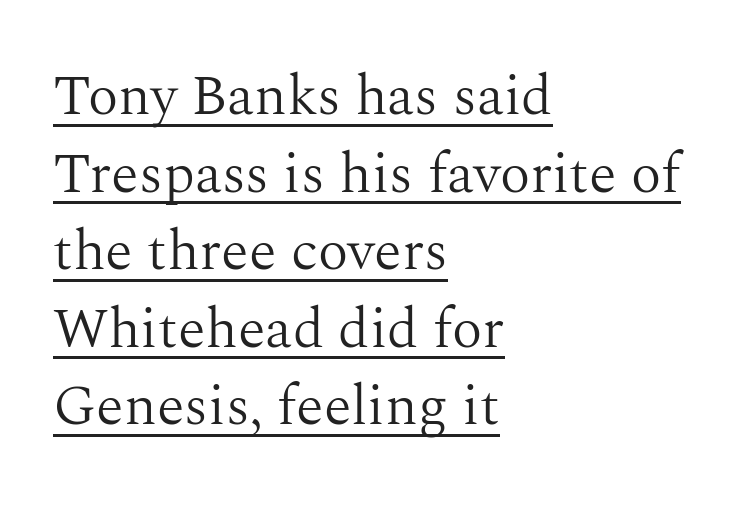
{"serif": "yes", "italic": "no", "bold": "no", "weight": "light", "width": "normal", "stroke_contrast": "medium", "x_height": "medium", "monospaced": "no", "underline": "yes", "align": "left", "line_spacing": "normal", "line_spacing_ratio": 1.36, "letter_spacing": "normal", "letter_spacing_em": 0.0, "glyph_px": 57}
